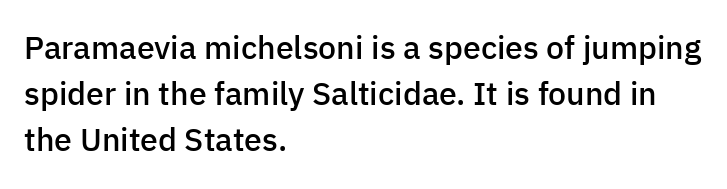
Q: Is the text bold? A: Semi-bold.
Q: Is the text italic (slanted)? A: No, it is upright.
Q: Is the typeface a serif or a sans-serif typeface? A: Sans-serif.
Q: Is the text underlined? A: No.
Q: How is the paragraph aligned? A: Left-aligned.
Q: Is the spacing between letters normal or unusually wide? A: Normal.
Q: Is the spacing between lines tight, normal or loose? A: Normal.
Q: Width (condensed, normal, or wide)? A: Normal.
Q: Stroke contrast? A: Low.
Q: x-height? A: Medium.
Q: Monospaced? A: No.
